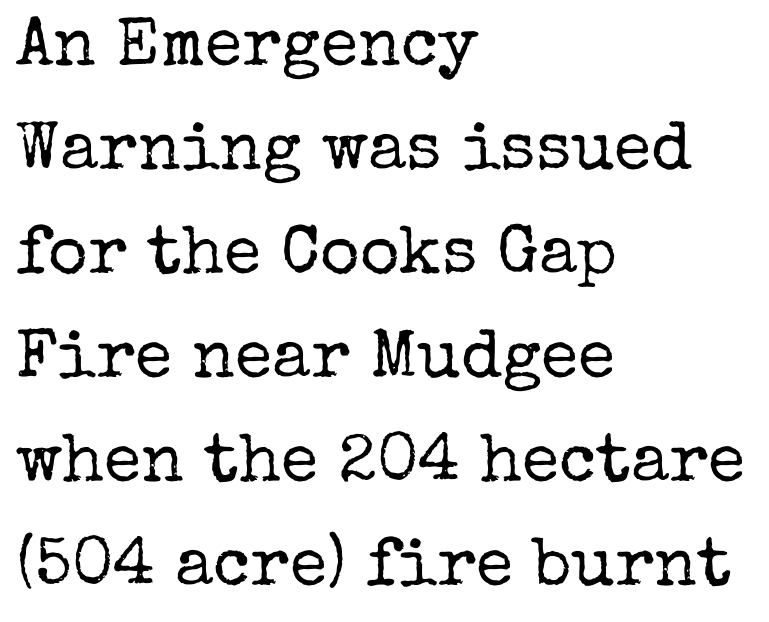
The image shows 68 px regular-weight serif type, upright; set left-aligned, normal line spacing (1.53x), normal letter spacing, not underlined; low stroke contrast and a medium x-height.
